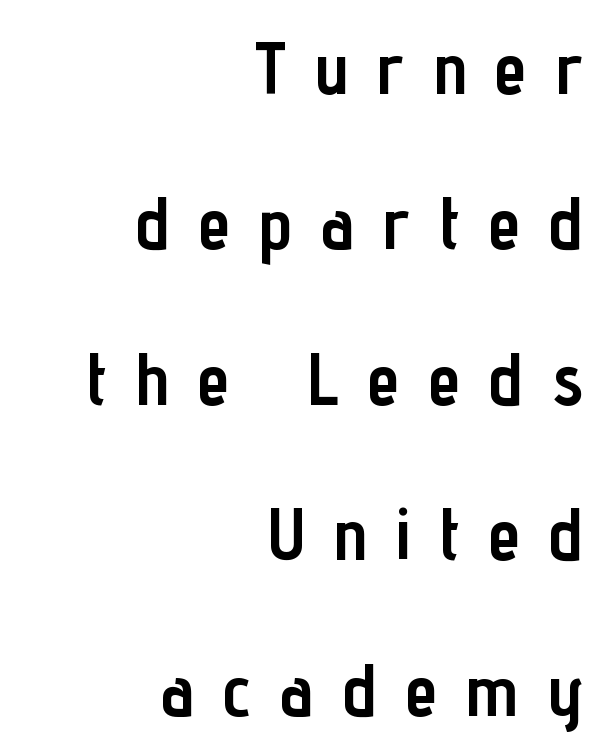
The image shows 73 px semibold, condensed sans-serif type, upright; set right-aligned, loose line spacing (2.13x), unusually wide letter spacing (+0.4 em), not underlined; low stroke contrast and a medium x-height.
